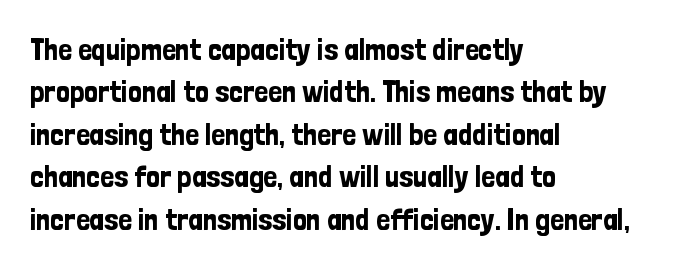
{"serif": "no", "italic": "no", "width": "condensed", "stroke_contrast": "low", "x_height": "medium", "monospaced": "no", "underline": "no", "align": "left", "line_spacing": "normal", "line_spacing_ratio": 1.37, "letter_spacing": "normal", "letter_spacing_em": 0.0, "glyph_px": 31}
